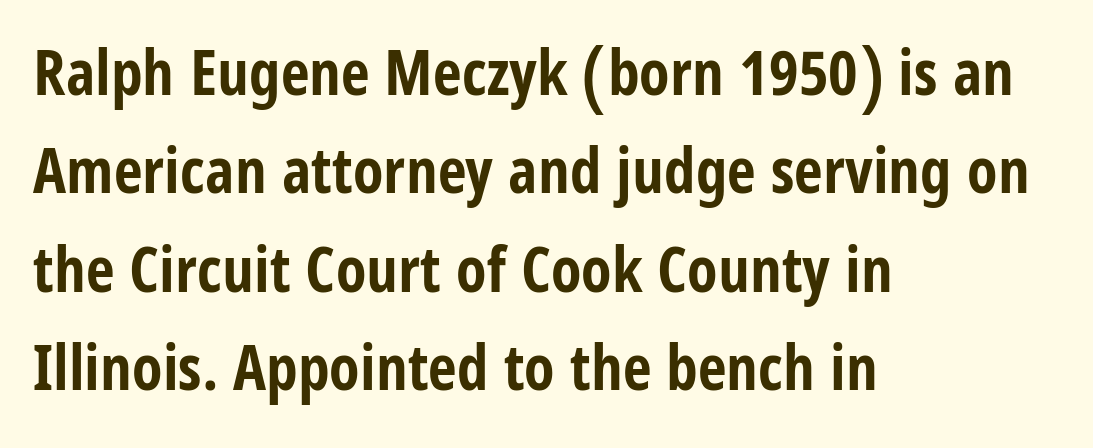
Q: Is the text bold? A: Yes.
Q: Is the text italic (slanted)? A: No, it is upright.
Q: Is the typeface a serif or a sans-serif typeface? A: Sans-serif.
Q: Is the text underlined? A: No.
Q: How is the paragraph aligned? A: Left-aligned.
Q: Is the spacing between letters normal or unusually wide? A: Normal.
Q: Is the spacing between lines tight, normal or loose? A: Normal.
Q: Width (condensed, normal, or wide)? A: Condensed.
Q: Stroke contrast? A: Low.
Q: x-height? A: Large.
Q: Monospaced? A: No.
